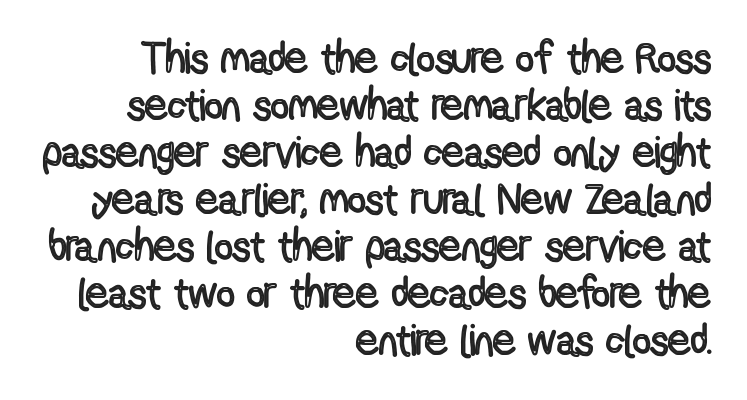
The image shows 44 px condensed type, upright; set right-aligned, tight line spacing (1.07x), normal letter spacing, not underlined; a medium x-height.
